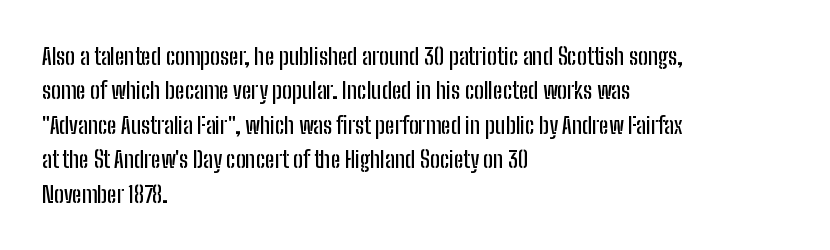
{"italic": "no", "underline": "no", "align": "left", "line_spacing": "normal", "line_spacing_ratio": 1.5, "letter_spacing": "normal", "letter_spacing_em": 0.0, "glyph_px": 23}
